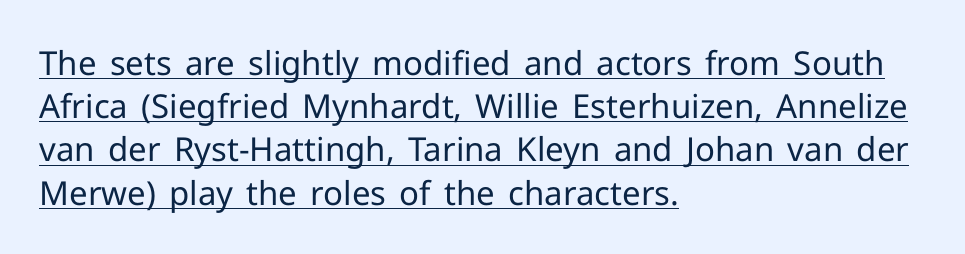
The image shows 33 px regular-weight sans-serif type, upright; set left-aligned, normal line spacing (1.31x), normal letter spacing, underlined; low stroke contrast and a medium x-height.
